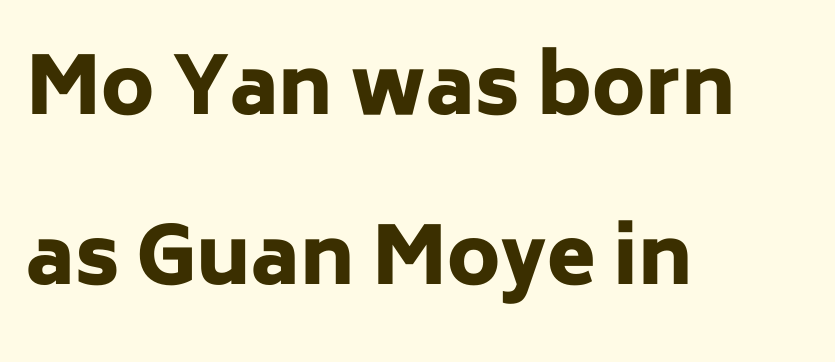
{"serif": "no", "italic": "no", "bold": "yes", "weight": "heavy", "width": "normal", "stroke_contrast": "low", "x_height": "medium", "monospaced": "no", "underline": "no", "align": "left", "line_spacing": "loose", "line_spacing_ratio": 2.15, "letter_spacing": "normal", "letter_spacing_em": 0.0, "glyph_px": 79}
